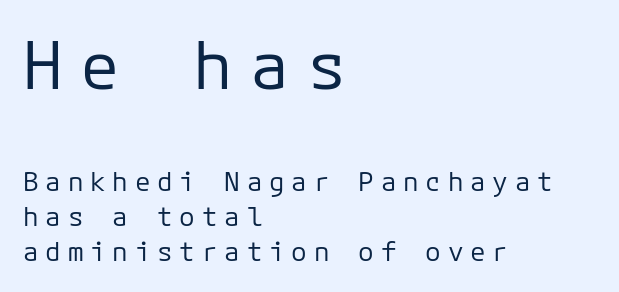
Leading matches the norm, producing a regular column. The axis of the letterforms is exactly vertical. Tracking here is generous; glyphs stand well apart from one another. Underlining? Definitely not there. The compositor pushed each line to the left boundary.
